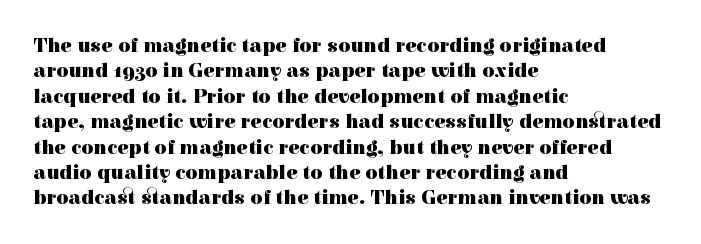
Q: Is the text bold? A: Yes.
Q: Is the text italic (slanted)? A: No, it is upright.
Q: Is the text underlined? A: No.
Q: How is the paragraph aligned? A: Left-aligned.
Q: Is the spacing between letters normal or unusually wide? A: Normal.
